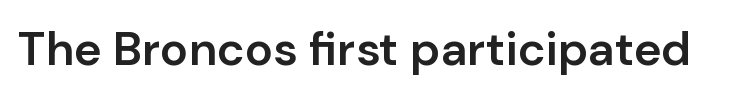
The space beneath each line is pristine and unruled. In terms of weight, the rendering is demibold, just under bold. Words appear dense and cohesive because spacing is normal. Serif or sans? Sans — the stroke terminals are bare. Character widths vary here, with narrow letters taking less room than wide ones.
